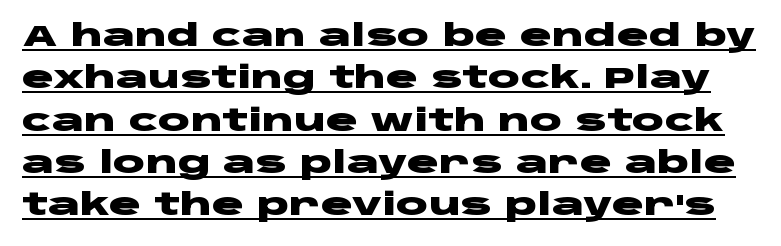
Q: Is the text bold? A: Yes.
Q: Is the text italic (slanted)? A: No, it is upright.
Q: Is the typeface a serif or a sans-serif typeface? A: Sans-serif.
Q: Is the text underlined? A: Yes.
Q: Is the spacing between letters normal or unusually wide? A: Normal.
Q: Is the spacing between lines tight, normal or loose? A: Normal.
Q: Width (condensed, normal, or wide)? A: Wide.
Q: Stroke contrast? A: Low.
Q: x-height? A: Large.
Q: Monospaced? A: No.
